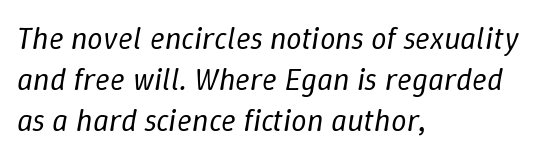
The image shows 31 px regular-weight type, italic (leaning right); set left-aligned, normal line spacing (1.32x), normal letter spacing, not underlined; low stroke contrast and a medium x-height.
